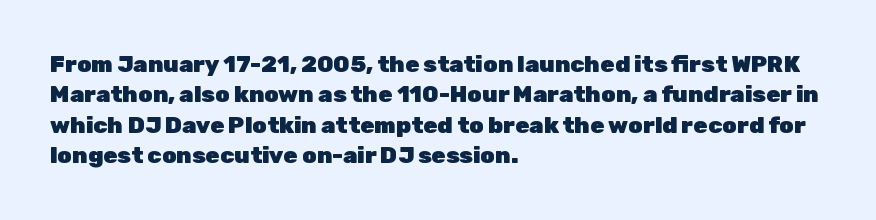
The image shows 23 px bold type, upright; set left-aligned, normal line spacing (1.32x), normal letter spacing, not underlined.
